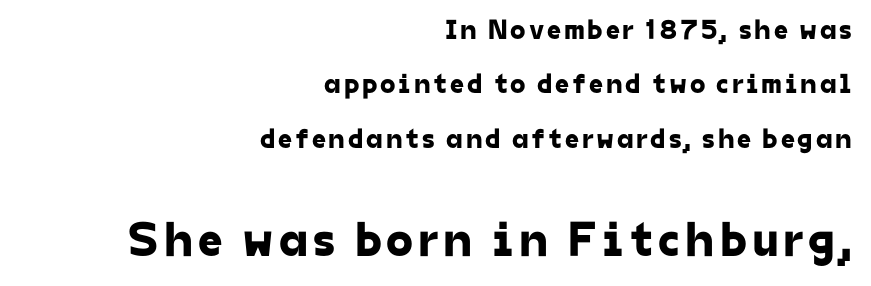
The image shows 49 px sans-serif type; set right-aligned, loose line spacing (1.94x), not underlined; the second (bottom) block is 1.75x larger; low stroke contrast and a medium x-height.
